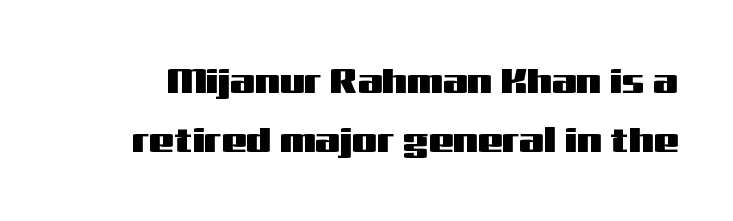
Q: Is the text italic (slanted)? A: No, it is upright.
Q: Is the typeface a serif or a sans-serif typeface? A: Sans-serif.
Q: Is the text underlined? A: No.
Q: Is the spacing between letters normal or unusually wide? A: Normal.
Q: Is the spacing between lines tight, normal or loose? A: Normal.
Q: Width (condensed, normal, or wide)? A: Wide.
Q: Stroke contrast? A: Medium.
Q: x-height? A: Medium.
Q: Monospaced? A: No.
